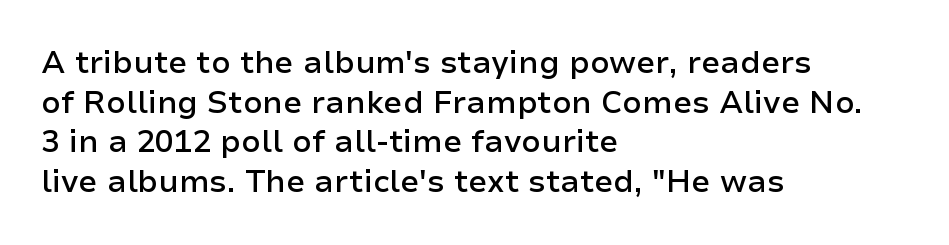
Q: Is the text bold? A: Semi-bold.
Q: Is the text italic (slanted)? A: No, it is upright.
Q: Is the typeface a serif or a sans-serif typeface? A: Sans-serif.
Q: Is the text underlined? A: No.
Q: How is the paragraph aligned? A: Left-aligned.
Q: Is the spacing between letters normal or unusually wide? A: Normal.
Q: Is the spacing between lines tight, normal or loose? A: Normal.
Q: Width (condensed, normal, or wide)? A: Normal.
Q: Stroke contrast? A: Low.
Q: x-height? A: Medium.
Q: Monospaced? A: No.
